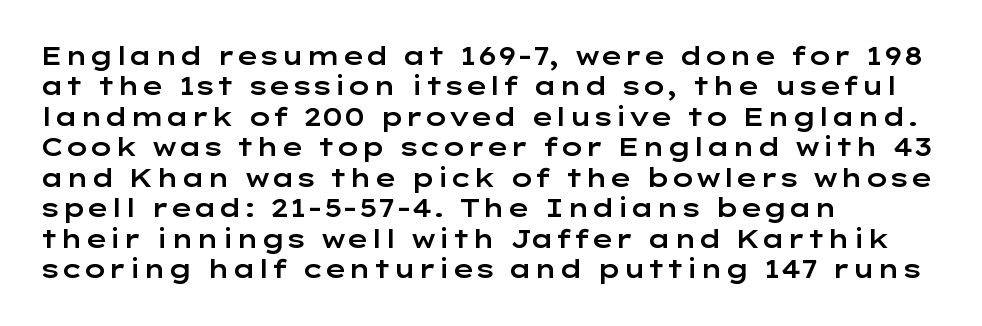
The typography opts for an upright posture over an oblique one. The letterforms sit shoulder to shoulder at normal distance. Compared with a centered layout, this one pins lines to the left instead. Descenders are the only things crossing below the line.
